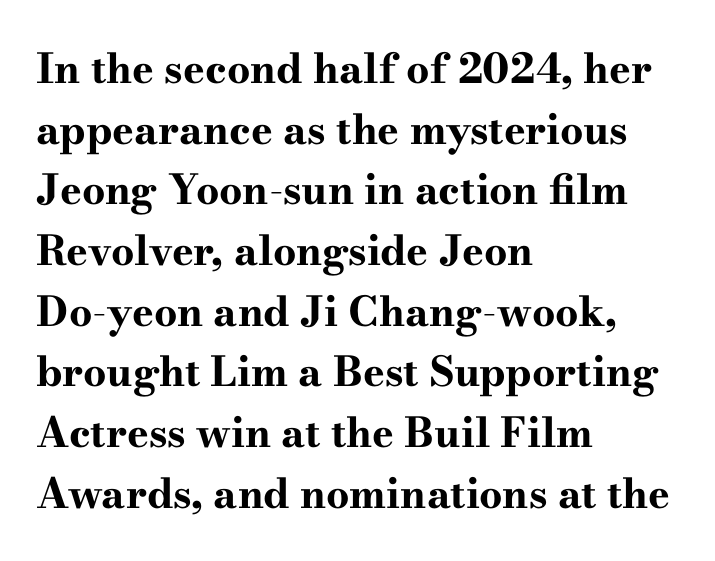
Q: Is the text bold? A: Yes.
Q: Is the text italic (slanted)? A: No, it is upright.
Q: Is the typeface a serif or a sans-serif typeface? A: Serif.
Q: Is the text underlined? A: No.
Q: How is the paragraph aligned? A: Left-aligned.
Q: Is the spacing between letters normal or unusually wide? A: Normal.
Q: Is the spacing between lines tight, normal or loose? A: Normal.
Q: Width (condensed, normal, or wide)? A: Wide.
Q: Stroke contrast? A: High.
Q: x-height? A: Small.
Q: Monospaced? A: No.
